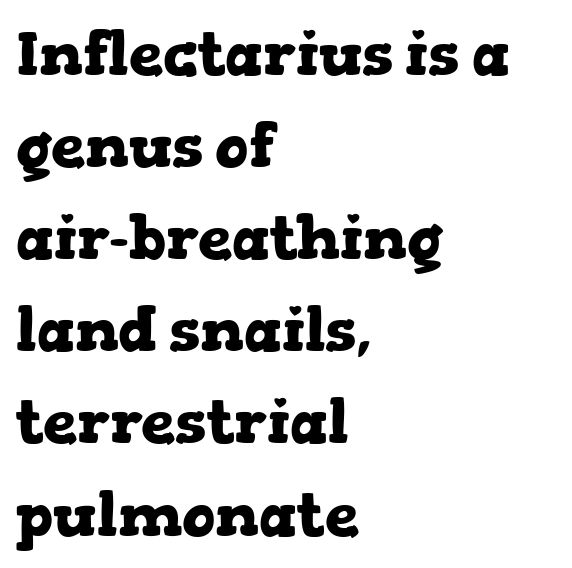
Students, this is bold: see how much ink each stroke carries. This rendering uses left alignment, leaving the right contour irregular. Every character sits straight up, as roman type does. A typesetter would label this face a serif. Check under the words: just untouched page. Tracking value appears to be zero — textbook default spacing.
